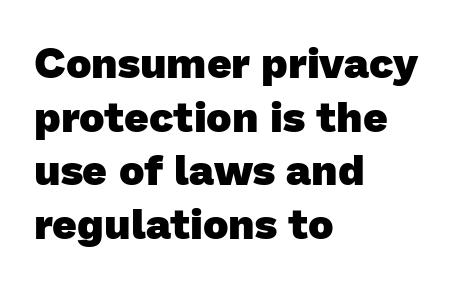
This rendering employs a face without finishing strokes, i.e., a sans-serif. Check under the words: just untouched page. How would I describe the line gaps? Plain and ordinary. Is this a fixed-width face? No — the glyphs have proportional, varying widths. Look at the tracking — it's just the regular setting, nothing added.
